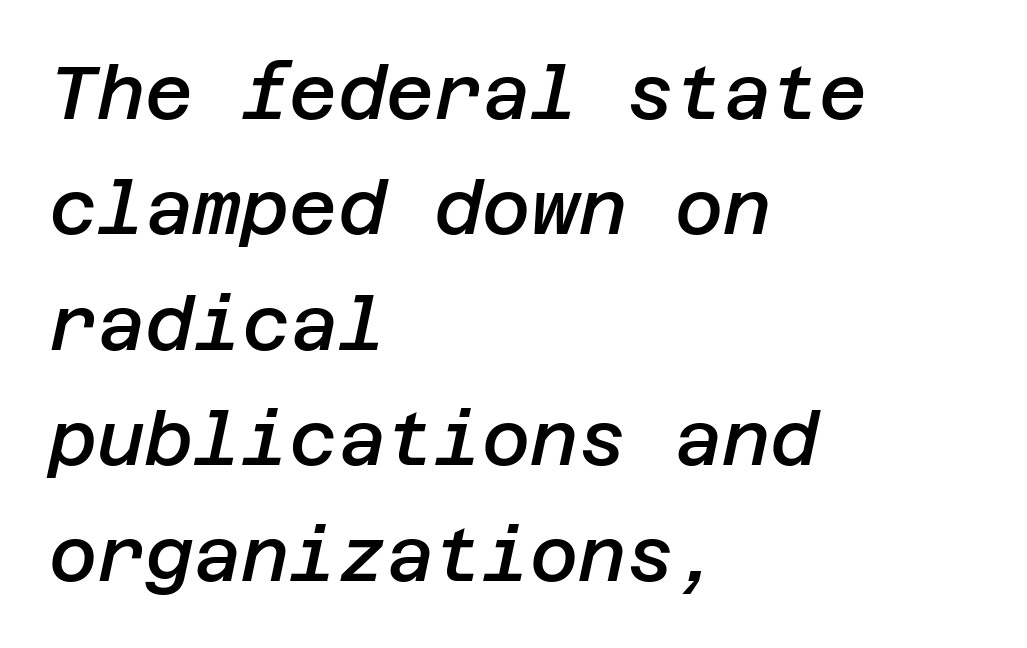
The image shows 74 px semibold type, italic (leaning right); set left-aligned, normal line spacing (1.56x), normal letter spacing, not underlined; low stroke contrast and a large x-height.
